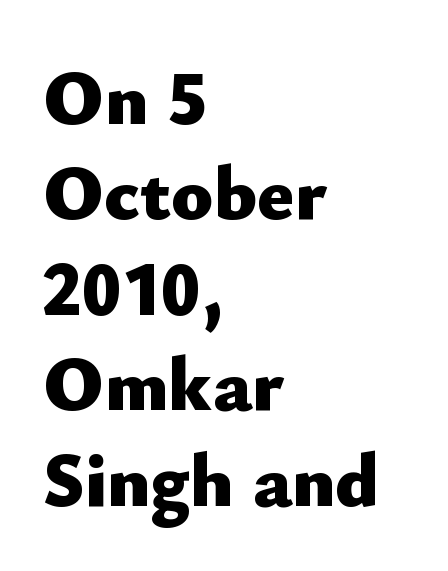
Does the lettering tilt? It doesn't — this is upright. Alignment: flush left. Just letters on the line, the space beneath them empty. The rendering uses a bold face; every stroke is thick and dark. Examine the stroke ends and you'll find no serifs.
